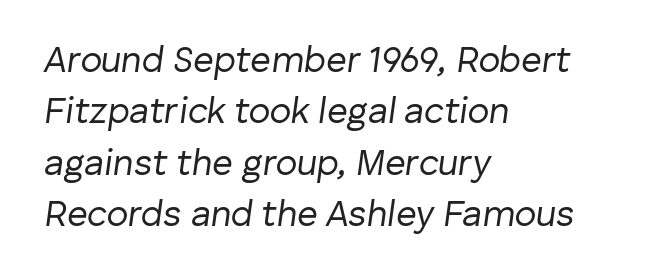
Honestly, the row spacing looks completely unremarkable. Rendered with sloped, italic letterforms. What stands out about the letter spacing? Nothing — it is the standard amount. Think of a printed novel: that variable character pitch is what you see here. Line starts are locked; line ends wander.
